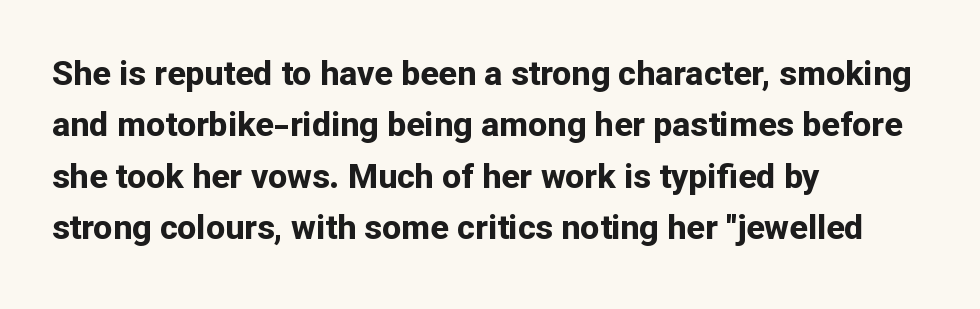
These lines are rendered in a variable-pitch font. Every stem runs plumb, perpendicular to the baseline. How heavy is the stroke? Heavy — this is a bold. The gaps between neighbouring characters are ordinary and unremarkable. Whoever set this chose a conventional vertical rhythm.
